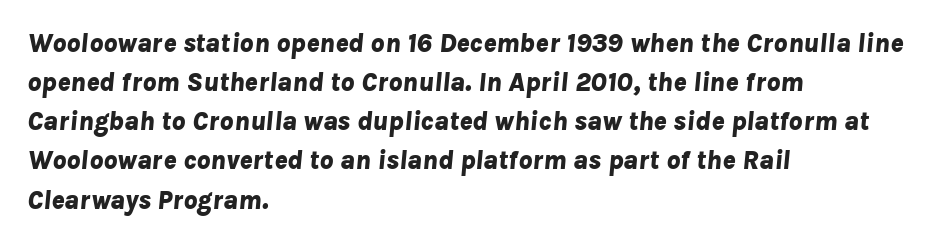
The lines are quadded left. Plain, unruled lines of type. The glyphs have the mass of a bold cut. If you drew a line through each stem, it would be angled.
